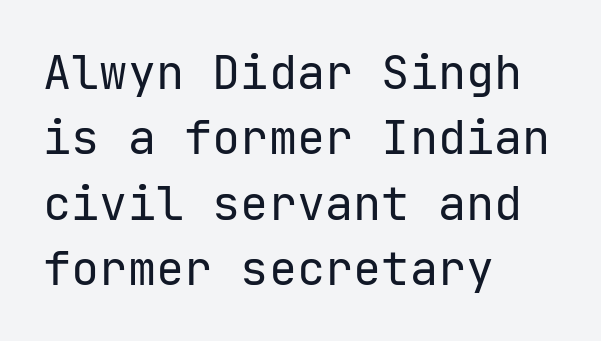
The image shows 47 px regular-weight sans-serif type, upright, monospaced; set left-aligned, normal line spacing (1.39x), normal letter spacing, not underlined; low stroke contrast and a medium x-height.
